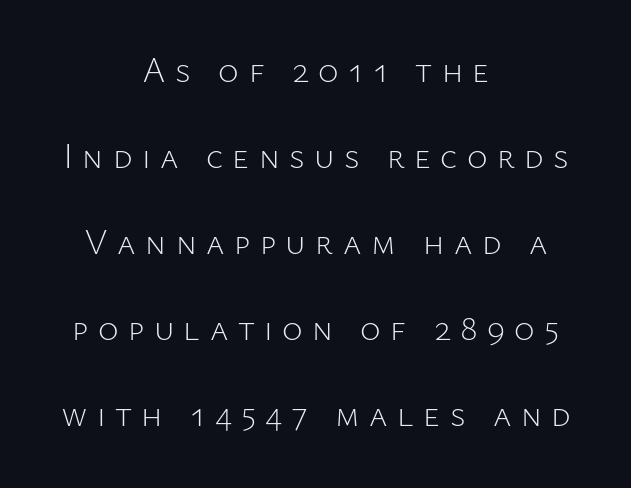
The image shows 35 px light sans-serif type, upright; set centered, loose line spacing (2.46x), unusually wide letter spacing (+0.27 em), not underlined; low stroke contrast and a medium x-height.
